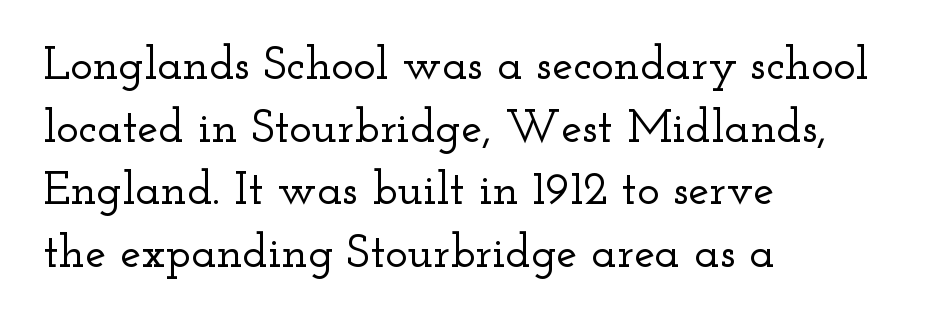
Q: Is the text italic (slanted)? A: No, it is upright.
Q: Is the typeface a serif or a sans-serif typeface? A: Serif.
Q: Is the text underlined? A: No.
Q: How is the paragraph aligned? A: Left-aligned.
Q: Is the spacing between letters normal or unusually wide? A: Normal.
Q: Is the spacing between lines tight, normal or loose? A: Normal.
Q: Width (condensed, normal, or wide)? A: Wide.
Q: Stroke contrast? A: Low.
Q: x-height? A: Small.
Q: Monospaced? A: No.
